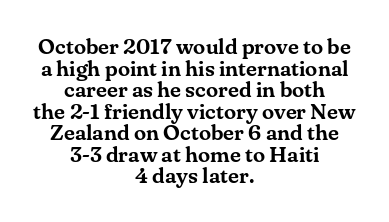
The image shows 22 px text type, upright; set centered, tight line spacing (0.98x), normal letter spacing, not underlined.
